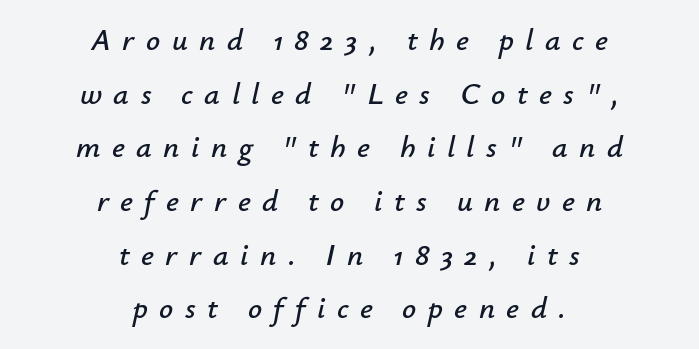
Q: Is the text italic (slanted)? A: Yes, it leans right by about 12 degrees.
Q: Is the text underlined? A: No.
Q: How is the paragraph aligned? A: Centered.
Q: Is the spacing between letters normal or unusually wide? A: Unusually wide.
Q: Width (condensed, normal, or wide)? A: Normal.
Q: Stroke contrast? A: Low.
Q: x-height? A: Small.
Q: Monospaced? A: No.
